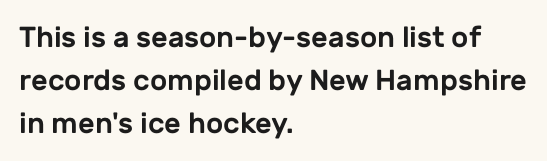
{"serif": "no", "italic": "no", "width": "normal", "stroke_contrast": "low", "x_height": "medium", "monospaced": "no", "underline": "no", "align": "left", "line_spacing": "normal", "line_spacing_ratio": 1.49, "letter_spacing": "normal", "letter_spacing_em": 0.0, "glyph_px": 29}
